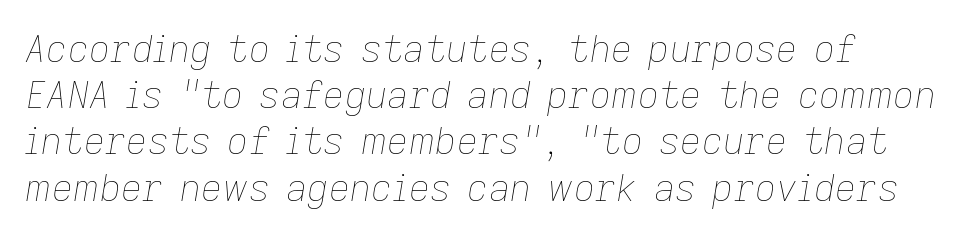
Leading: standard. The strokes are not fattened; the text isn't bold. A typesetter would call this proportional, since set widths differ per character. The glyphs are unaccompanied by any horizontal stroke below them. Caption: standard tracking, unaltered. Italic: yes, the glyphs are oblique.
